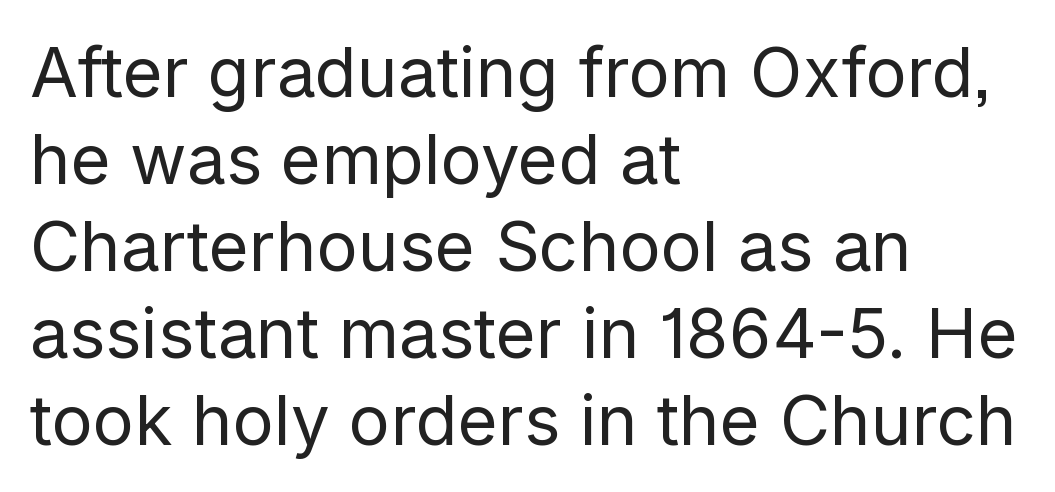
Each letter keeps its own natural width here, so spacing adapts to shape. The line-height multiplier appears to be the usual default. No chunkiness to these letters — they're not bold. I'd call this a sans setting — the letters go barefoot. The lines in this sample share a left origin and differ only in where they stop.
